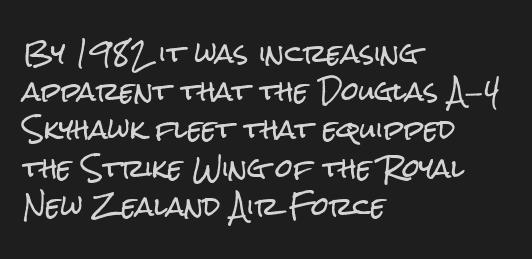
Descenders hang freely into open space. Teacher's note: observe the even left margin — that is flush-left alignment. The vertical gap from one line to the next is medium. If you drew a line through each stem, it would be perfectly vertical. The letters sit at their default tracking, neither squeezed nor spread.
